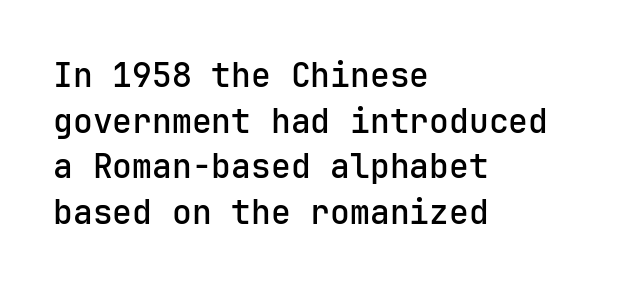
Q: Is the text bold? A: Semi-bold.
Q: Is the text italic (slanted)? A: No, it is upright.
Q: Is the typeface a serif or a sans-serif typeface? A: Sans-serif.
Q: Is the text underlined? A: No.
Q: How is the paragraph aligned? A: Left-aligned.
Q: Is the spacing between letters normal or unusually wide? A: Normal.
Q: Is the spacing between lines tight, normal or loose? A: Normal.
Q: Width (condensed, normal, or wide)? A: Normal.
Q: Stroke contrast? A: Low.
Q: x-height? A: Medium.
